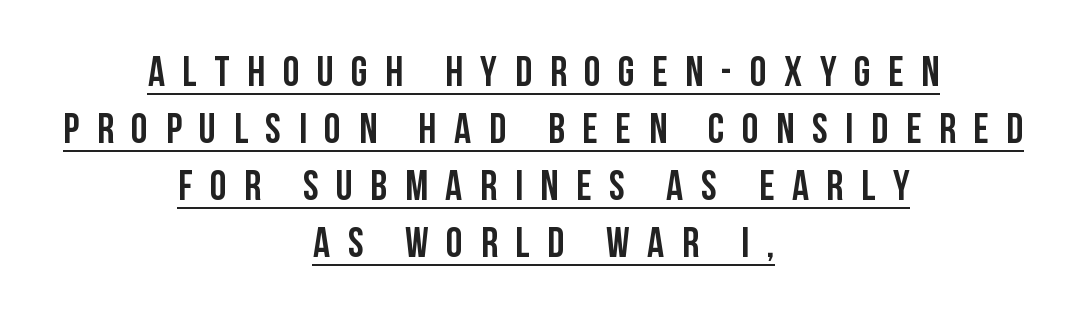
{"serif": "no", "italic": "no", "width": "condensed", "stroke_contrast": "low", "x_height": "large", "monospaced": "no", "underline": "yes", "align": "center", "line_spacing": "normal", "line_spacing_ratio": 1.36, "letter_spacing": "wide", "letter_spacing_em": 0.42, "glyph_px": 42}
